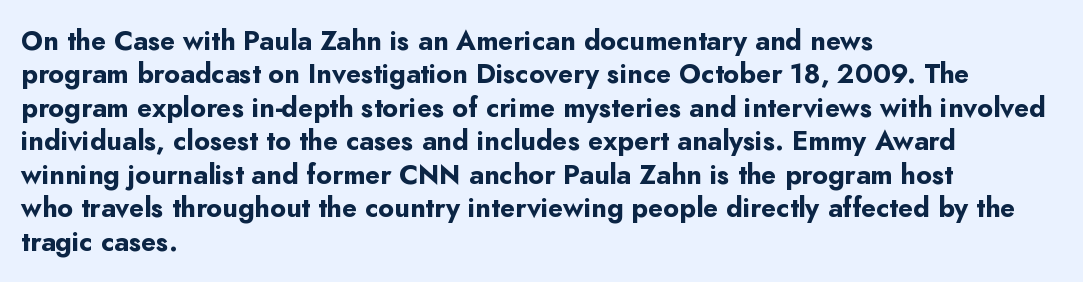
There is no visible air inserted between adjacent glyphs. Compared with a centered layout, this one pins lines to the left instead. The strokes are fattened all the way to bold. A typesetter would mark this as roman, not italic. The words here are not underlined.
